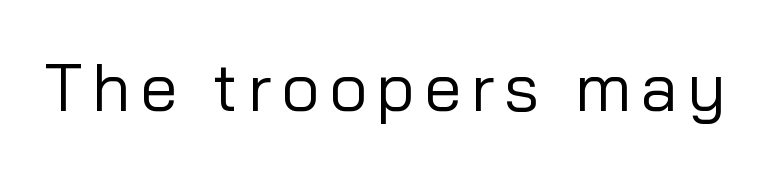
The cut favours lightness, reaching ordinary text weight at its darkest. You can tell from the bare stems that sans-serif type was used. Quick note: not italic, upright. A typesetter would call this proportional, since set widths differ per character. Bare-footed words on every line.
